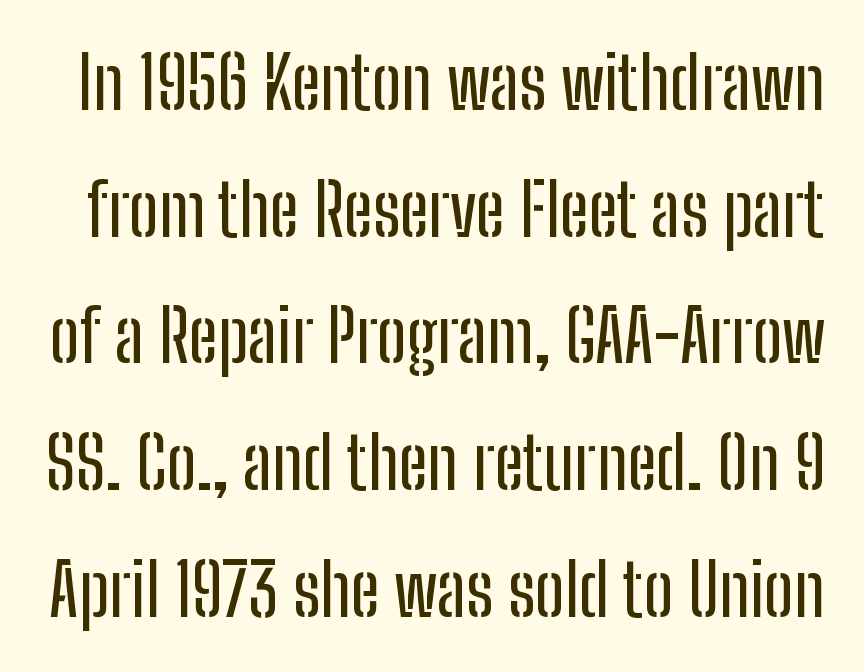
{"serif": "no", "italic": "no", "width": "condensed", "stroke_contrast": "low", "x_height": "medium", "monospaced": "no", "underline": "no", "line_spacing_ratio": 1.76, "letter_spacing": "normal", "letter_spacing_em": 0.0, "glyph_px": 72}
